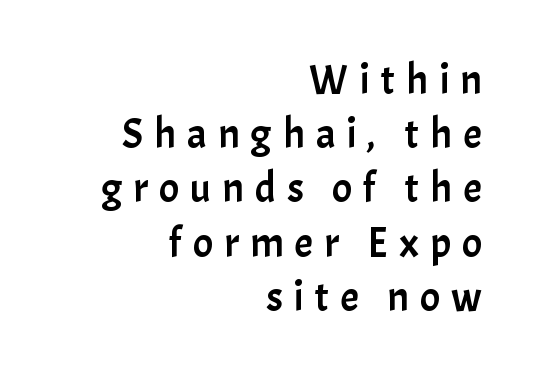
The image shows 42 px sans-serif type, upright; set right-aligned, normal line spacing (1.29x), unusually wide letter spacing (+0.26 em), not underlined; low stroke contrast and a medium x-height.
